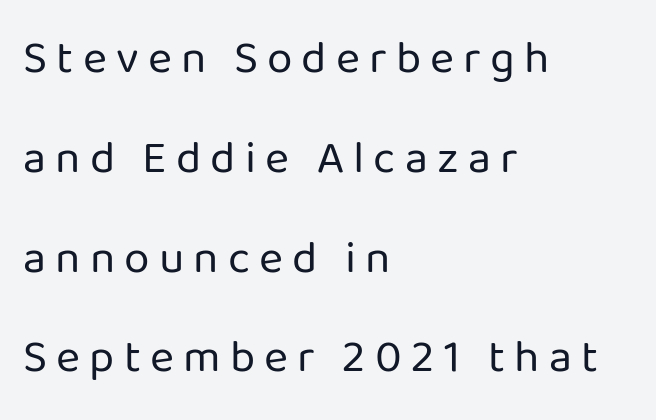
The image shows 46 px regular-weight sans-serif type, upright; set left-aligned, loose line spacing (2.17x), unusually wide letter spacing (+0.2 em), not underlined; low stroke contrast and a medium x-height.
